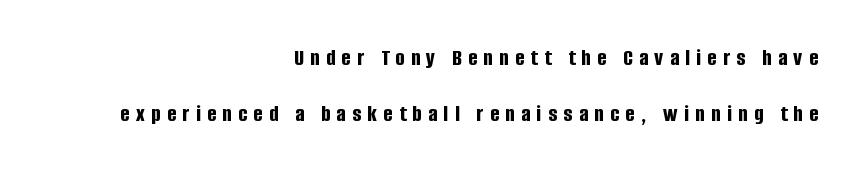
The image shows 24 px bold type, upright; set right-aligned, loose line spacing (2.35x), unusually wide letter spacing (+0.27 em), not underlined.
